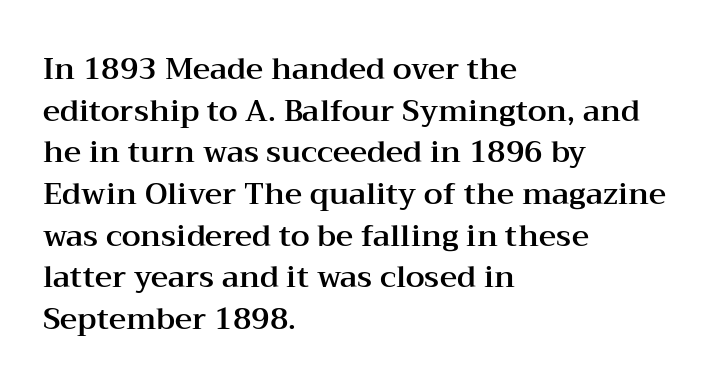
Q: Is the text italic (slanted)? A: No, it is upright.
Q: Is the typeface a serif or a sans-serif typeface? A: Serif.
Q: Is the text underlined? A: No.
Q: How is the paragraph aligned? A: Left-aligned.
Q: Is the spacing between letters normal or unusually wide? A: Normal.
Q: Is the spacing between lines tight, normal or loose? A: Normal.
Q: Width (condensed, normal, or wide)? A: Wide.
Q: Stroke contrast? A: Medium.
Q: x-height? A: Medium.
Q: Monospaced? A: No.
